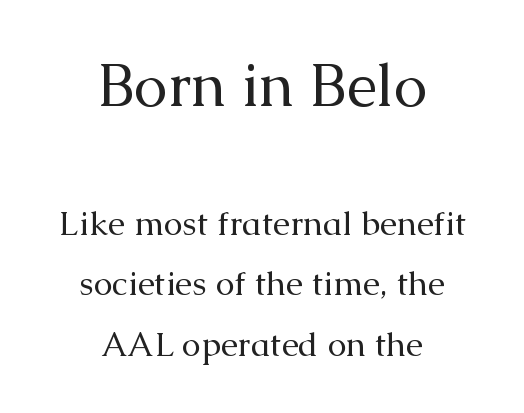
{"serif": "yes", "italic": "no", "bold": "no", "weight": "regular", "width": "normal", "stroke_contrast": "medium", "x_height": "medium", "monospaced": "no", "underline": "no", "align": "center", "line_spacing_ratio": 1.78, "letter_spacing": "normal", "letter_spacing_em": 0.0, "larger_block": "first", "size_ratio": 1.76, "glyph_px": 60}
